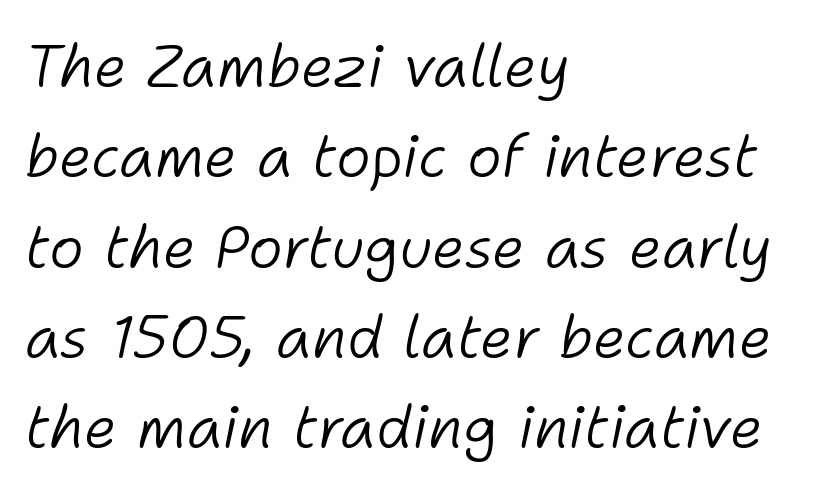
The strip under each line holds only bare page. The lines in this sample share a left origin and differ only in where they stop. The face used here is rendered with its standard letterfit. Is the type heavy? It reads as light-to-regular instead. These lines were composed using italics. Proportional: the letters do not fall into vertical columns.
